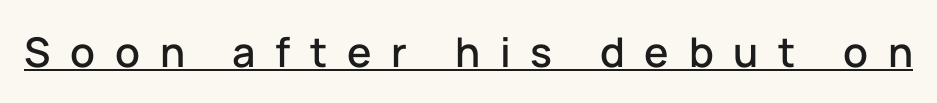
The image shows 41 px sans-serif type, upright; set unusually wide letter spacing (+0.48 em), underlined; low stroke contrast and a medium x-height.
